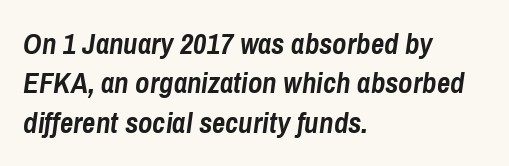
{"italic": "yes", "lean": "right", "slant_degrees": 8, "bold": "yes", "weight": "semibold", "width": "condensed", "stroke_contrast": "low", "x_height": "medium", "monospaced": "no", "underline": "no", "align": "left", "line_spacing": "normal", "line_spacing_ratio": 1.36, "letter_spacing": "normal", "letter_spacing_em": 0.0, "glyph_px": 29}
